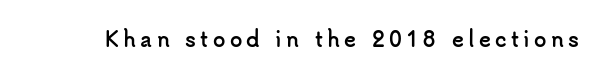
{"italic": "no", "bold": "yes", "underline": "no", "letter_spacing": "wide", "letter_spacing_em": 0.22, "glyph_px": 20}
